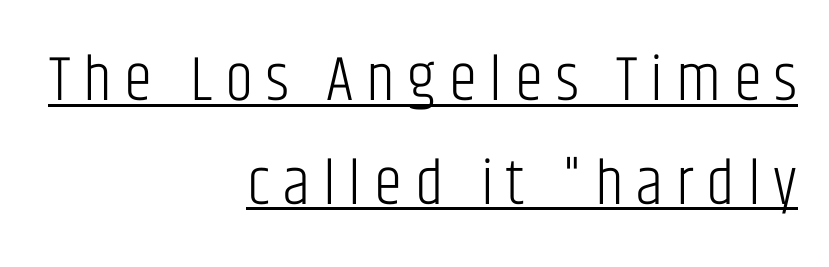
Q: Is the text bold? A: No.
Q: Is the text italic (slanted)? A: No, it is upright.
Q: Is the typeface a serif or a sans-serif typeface? A: Sans-serif.
Q: Is the text underlined? A: Yes.
Q: How is the paragraph aligned? A: Right-aligned.
Q: Is the spacing between letters normal or unusually wide? A: Unusually wide.
Q: Is the spacing between lines tight, normal or loose? A: Normal.
Q: Width (condensed, normal, or wide)? A: Condensed.
Q: Stroke contrast? A: Low.
Q: x-height? A: Large.
Q: Monospaced? A: No.
